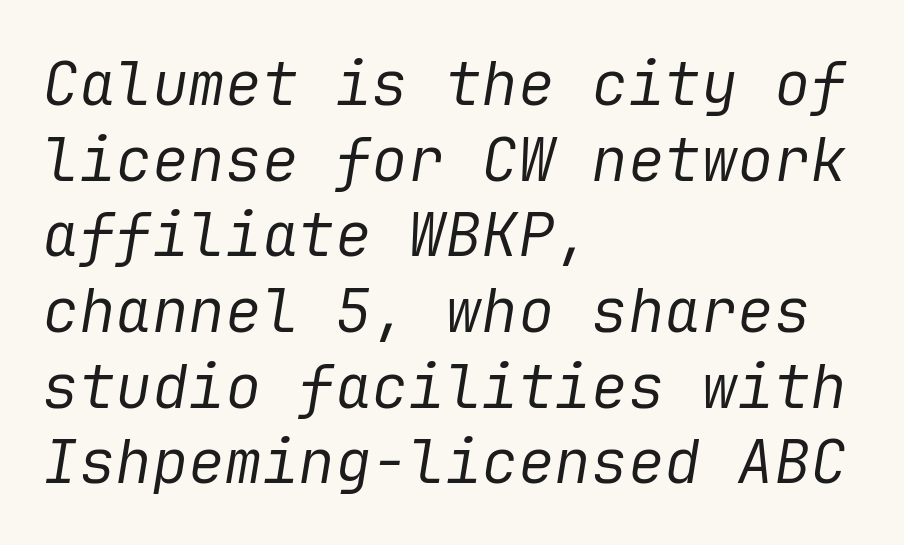
The image shows 61 px regular-weight type, italic (leaning right); set left-aligned, line spacing 1.24x, normal letter spacing, not underlined; low stroke contrast and a medium x-height.
